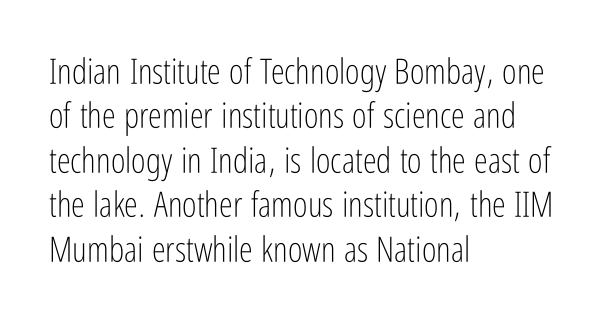
Varying glyph widths throughout — classic text-font behaviour. These lines are composed in type without serifs. Vertical spacing — default. Leftover space on each line is placed entirely after the last word.
